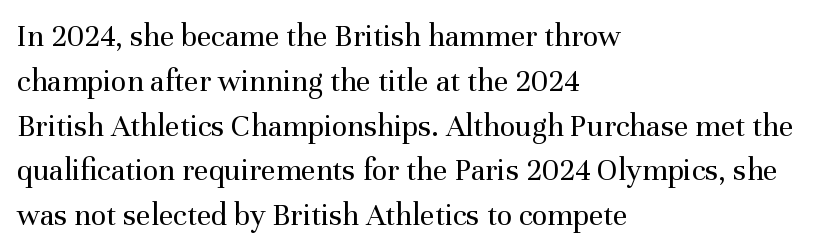
Q: Is the text bold? A: No.
Q: Is the text italic (slanted)? A: No, it is upright.
Q: Is the typeface a serif or a sans-serif typeface? A: Serif.
Q: Is the text underlined? A: No.
Q: How is the paragraph aligned? A: Left-aligned.
Q: Is the spacing between letters normal or unusually wide? A: Normal.
Q: Is the spacing between lines tight, normal or loose? A: Normal.
Q: Width (condensed, normal, or wide)? A: Normal.
Q: Stroke contrast? A: Medium.
Q: x-height? A: Medium.
Q: Monospaced? A: No.
